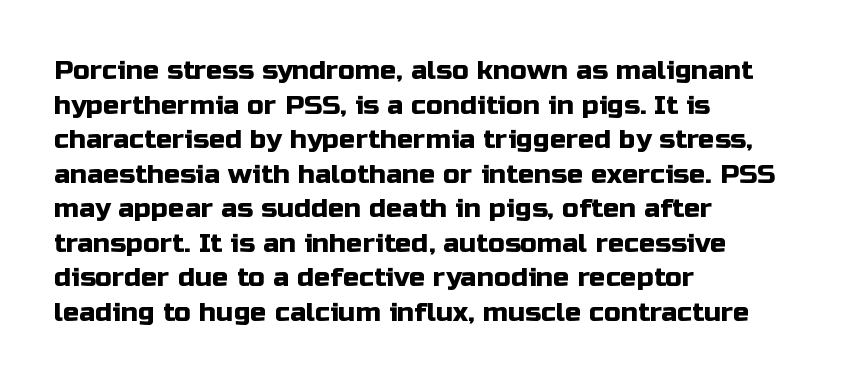
{"italic": "no", "underline": "no", "align": "left", "line_spacing": "normal", "line_spacing_ratio": 1.28, "letter_spacing": "normal", "letter_spacing_em": 0.0, "glyph_px": 27}
